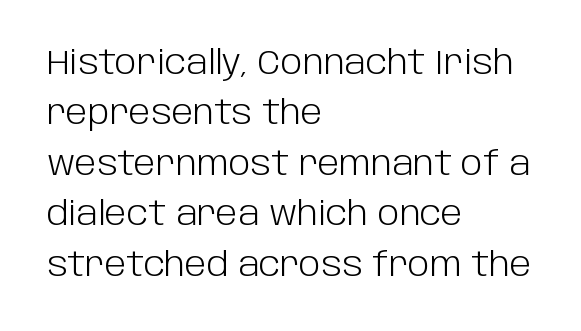
The image shows 33 px light sans-serif type, upright; set left-aligned, normal line spacing (1.53x), normal letter spacing, not underlined; low stroke contrast and a large x-height.
